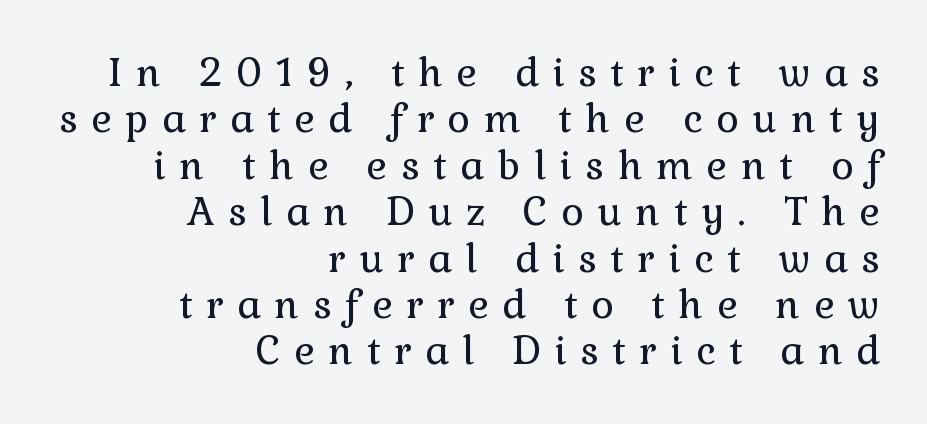
{"serif": "yes", "italic": "no", "bold": "no", "weight": "regular", "width": "normal", "x_height": "medium", "monospaced": "no", "underline": "no", "align": "right", "line_spacing_ratio": 1.19, "letter_spacing": "wide", "letter_spacing_em": 0.35, "glyph_px": 39}
